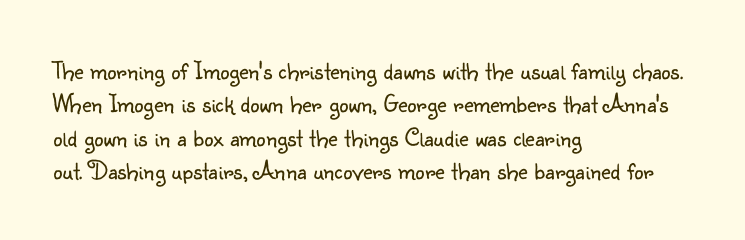
Q: Is the text bold? A: No.
Q: Is the text italic (slanted)? A: No, it is upright.
Q: Is the text underlined? A: No.
Q: How is the paragraph aligned? A: Left-aligned.
Q: Is the spacing between letters normal or unusually wide? A: Normal.
Q: Is the spacing between lines tight, normal or loose? A: Normal.
